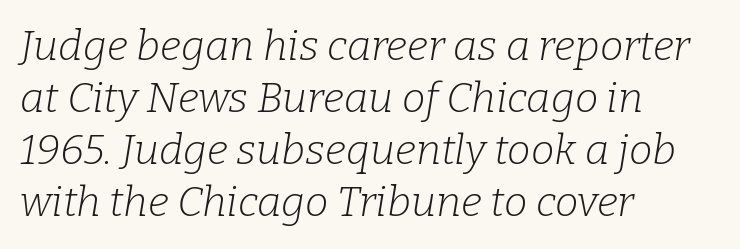
Q: Is the text bold? A: No.
Q: Is the text italic (slanted)? A: Yes, it leans right by about 9 degrees.
Q: Is the typeface a serif or a sans-serif typeface? A: Serif.
Q: Is the text underlined? A: No.
Q: How is the paragraph aligned? A: Left-aligned.
Q: Is the spacing between letters normal or unusually wide? A: Normal.
Q: Width (condensed, normal, or wide)? A: Normal.
Q: Stroke contrast? A: Low.
Q: x-height? A: Medium.
Q: Monospaced? A: No.
